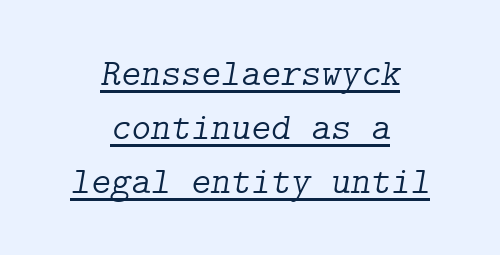
Q: Is the text bold? A: No.
Q: Is the text italic (slanted)? A: Yes, it leans right by about 9 degrees.
Q: Is the typeface a serif or a sans-serif typeface? A: Serif.
Q: Is the text underlined? A: Yes.
Q: How is the paragraph aligned? A: Centered.
Q: Is the spacing between letters normal or unusually wide? A: Normal.
Q: Is the spacing between lines tight, normal or loose? A: Normal.
Q: Width (condensed, normal, or wide)? A: Normal.
Q: Stroke contrast? A: Low.
Q: x-height? A: Medium.
